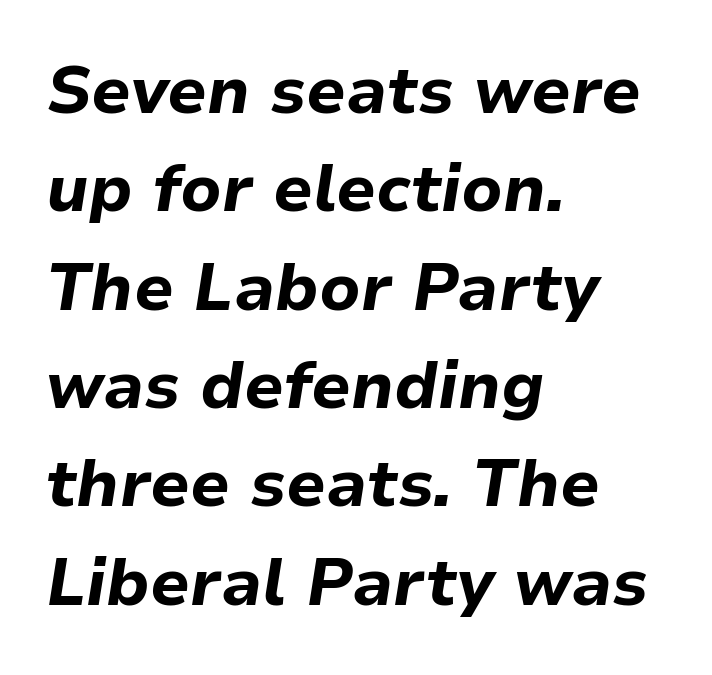
Q: Is the text bold? A: Yes.
Q: Is the text italic (slanted)? A: Yes, it leans right by about 9 degrees.
Q: Is the text underlined? A: No.
Q: How is the paragraph aligned? A: Left-aligned.
Q: Is the spacing between letters normal or unusually wide? A: Normal.
Q: Is the spacing between lines tight, normal or loose? A: Normal.
Q: Width (condensed, normal, or wide)? A: Normal.
Q: Stroke contrast? A: Low.
Q: x-height? A: Medium.
Q: Monospaced? A: No.
